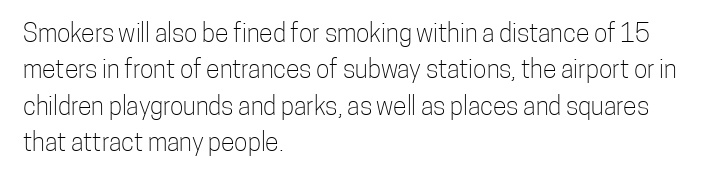
In terms of posture, this sample is upright. The passage shown has conventional tracking throughout. The zone under the glyphs is completely vacant. The lines are quadded left. These glyphs show unthickened strokes, regular width or finer. Rows of type keep a routine distance in the vertical direction.
